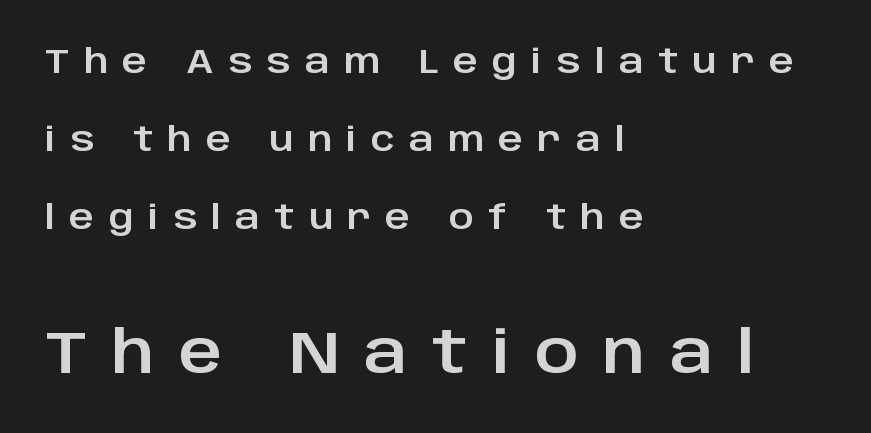
{"serif": "no", "italic": "no", "width": "normal", "stroke_contrast": "low", "x_height": "large", "monospaced": "no", "underline": "no", "align": "left", "line_spacing": "loose", "line_spacing_ratio": 2.29, "letter_spacing": "wide", "letter_spacing_em": 0.42, "larger_block": "second", "size_ratio": 1.74, "glyph_px": 59}
